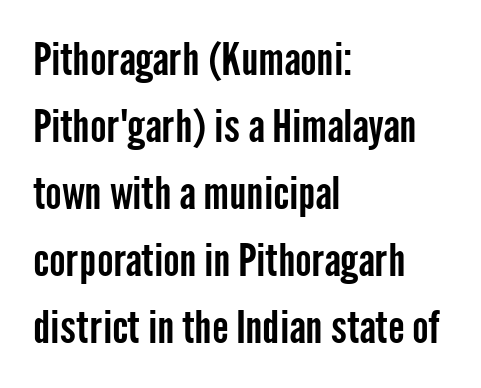
{"serif": "no", "italic": "no", "width": "condensed", "stroke_contrast": "low", "x_height": "medium", "monospaced": "no", "underline": "no", "align": "left", "line_spacing": "normal", "line_spacing_ratio": 1.52, "letter_spacing": "normal", "letter_spacing_em": 0.0, "glyph_px": 44}
